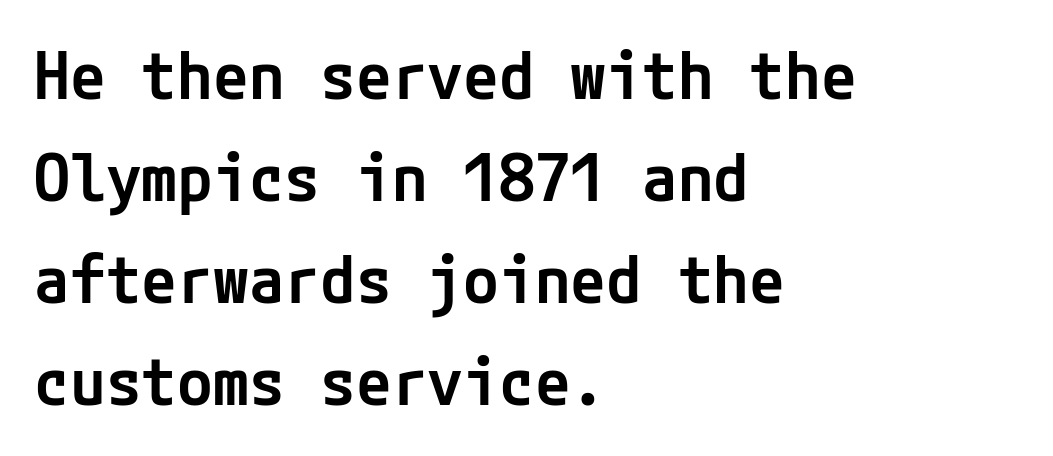
Q: Is the text bold? A: Semi-bold.
Q: Is the text italic (slanted)? A: No, it is upright.
Q: Is the typeface a serif or a sans-serif typeface? A: Sans-serif.
Q: Is the text underlined? A: No.
Q: How is the paragraph aligned? A: Left-aligned.
Q: Is the spacing between letters normal or unusually wide? A: Normal.
Q: Is the spacing between lines tight, normal or loose? A: Normal.
Q: Width (condensed, normal, or wide)? A: Normal.
Q: Stroke contrast? A: Low.
Q: x-height? A: Medium.
